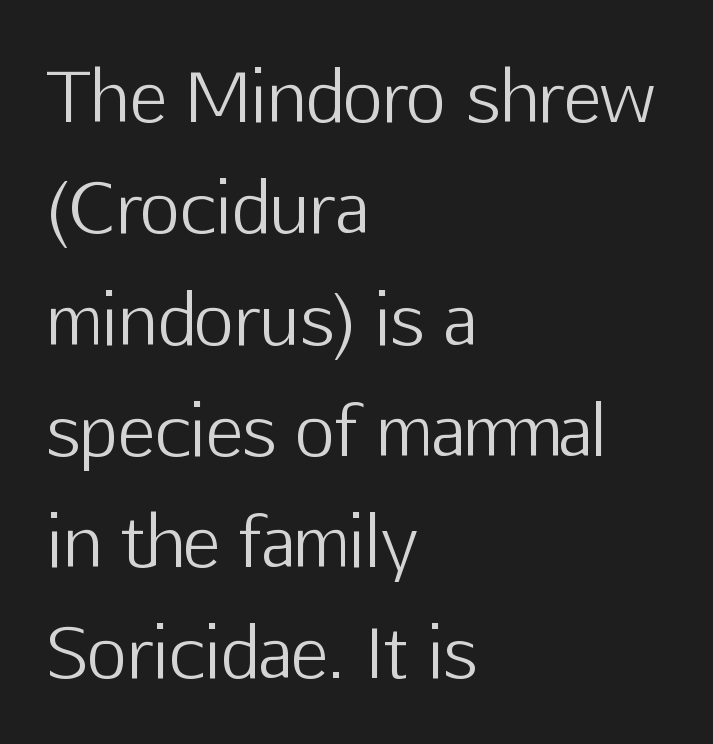
Q: Is the text bold? A: No.
Q: Is the text italic (slanted)? A: No, it is upright.
Q: Is the typeface a serif or a sans-serif typeface? A: Sans-serif.
Q: Is the text underlined? A: No.
Q: How is the paragraph aligned? A: Left-aligned.
Q: Is the spacing between letters normal or unusually wide? A: Normal.
Q: Is the spacing between lines tight, normal or loose? A: Normal.
Q: Width (condensed, normal, or wide)? A: Normal.
Q: Stroke contrast? A: Low.
Q: x-height? A: Medium.
Q: Monospaced? A: No.
